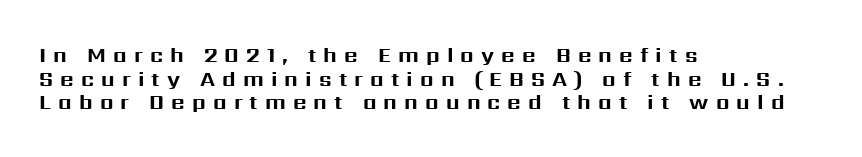
The image shows 21 px bold type, upright; set left-aligned, tight line spacing (1.12x), unusually wide letter spacing (+0.34 em), not underlined.
